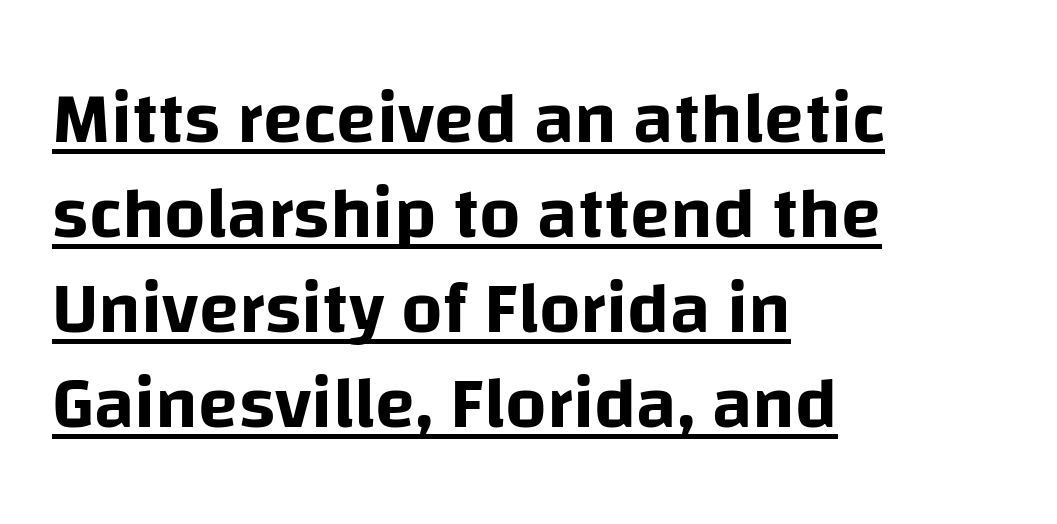
The image shows 73 px sans-serif type, upright; set left-aligned, normal line spacing (1.3x), normal letter spacing, underlined; low stroke contrast and a large x-height.
